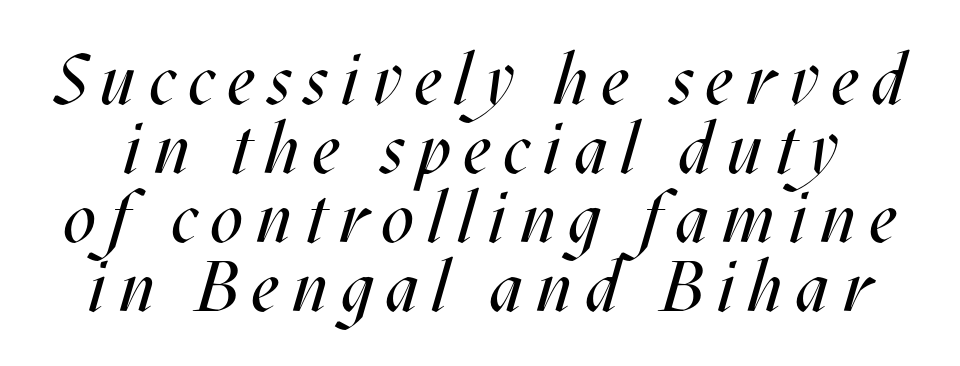
{"italic": "yes", "lean": "right", "slant_degrees": 17, "bold": "no", "weight": "regular", "width": "condensed", "stroke_contrast": "medium", "x_height": "large", "monospaced": "no", "underline": "no", "line_spacing": "tight", "line_spacing_ratio": 0.97, "glyph_px": 71}
